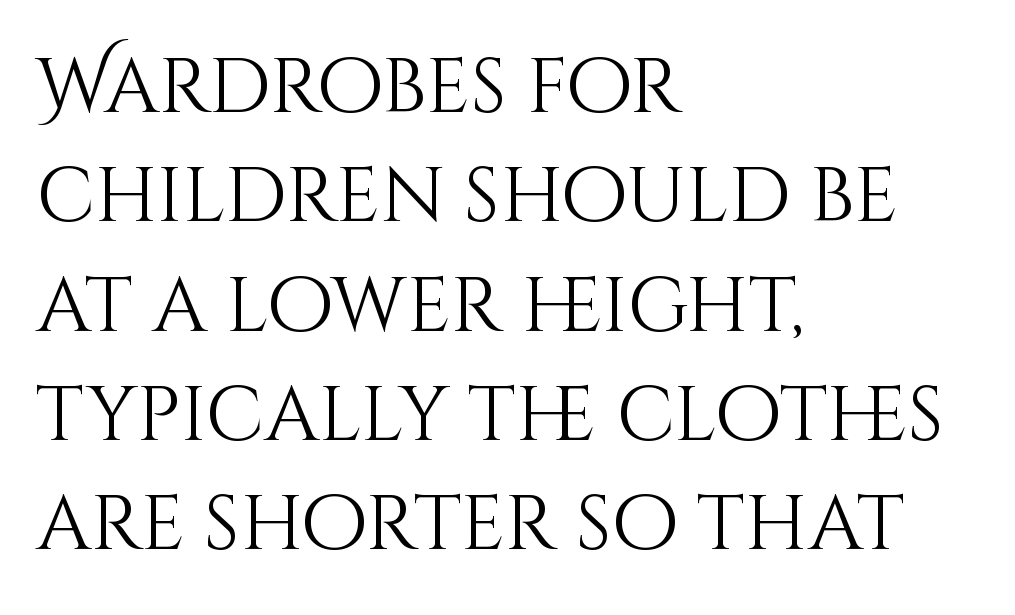
{"italic": "no", "bold": "no", "weight": "light", "width": "normal", "stroke_contrast": "medium", "x_height": "large", "monospaced": "no", "underline": "no", "align": "left", "line_spacing": "normal", "line_spacing_ratio": 1.42, "letter_spacing": "normal", "letter_spacing_em": 0.0, "glyph_px": 77}
